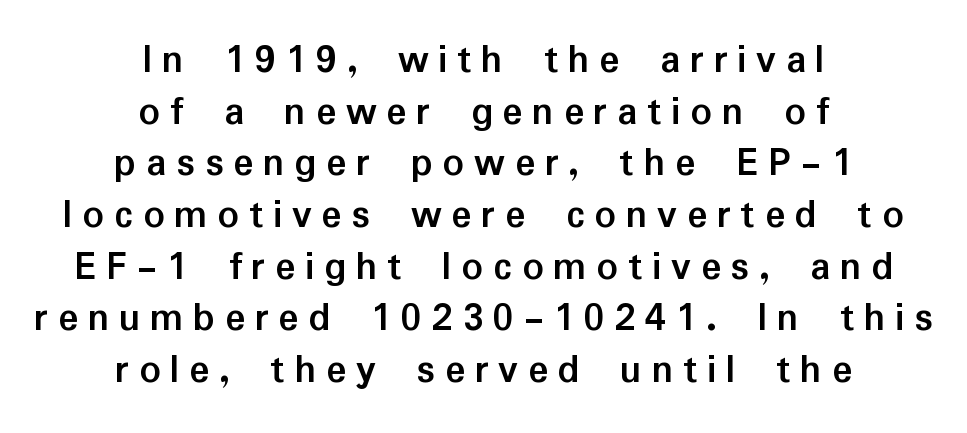
Q: Is the text bold? A: Yes.
Q: Is the text italic (slanted)? A: No, it is upright.
Q: Is the typeface a serif or a sans-serif typeface? A: Sans-serif.
Q: Is the text underlined? A: No.
Q: How is the paragraph aligned? A: Centered.
Q: Is the spacing between letters normal or unusually wide? A: Unusually wide.
Q: Width (condensed, normal, or wide)? A: Normal.
Q: Stroke contrast? A: Low.
Q: x-height? A: Medium.
Q: Monospaced? A: No.
